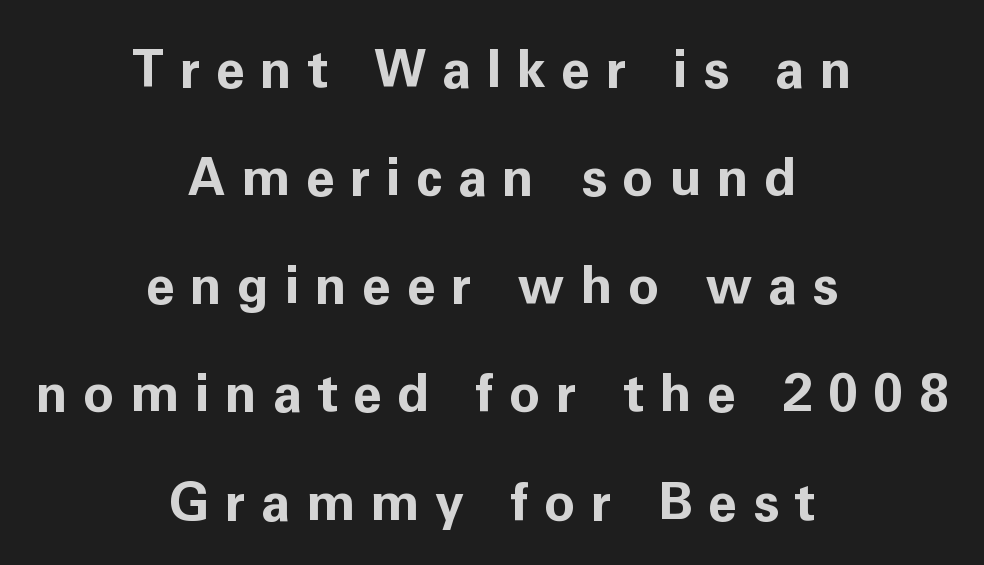
Serif or sans? Sans — the stroke terminals are bare. Strokes here are thick enough to call this a true bold. The lines in this sample share a center point and differ in where they start and stop. Ascenders rise straight up at ninety degrees. What stands out about the letter spacing? Its width — letters are far apart.
